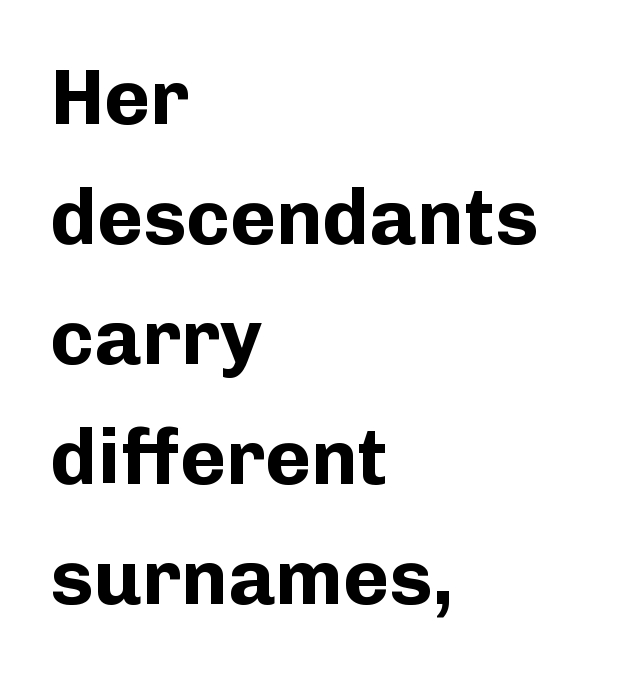
Tracking here is standard; glyphs follow each other at the usual distance. Proportional: the letters do not fall into vertical columns. Stroke terminals: plain, sans-serif. Lines of text with bare space underneath. The letters stand straight up with perfectly vertical stems. Horizontal alignment here is leftward, the default for most running prose.
